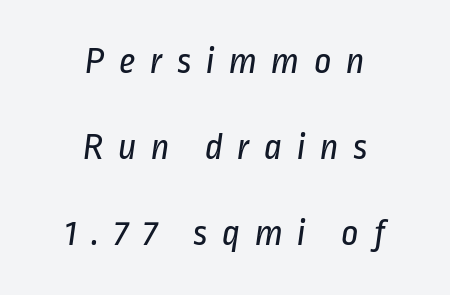
The image shows 38 px regular-weight, condensed sans-serif type; set centered, loose line spacing (2.26x), unusually wide letter spacing (+0.38 em), not underlined; low stroke contrast and a medium x-height.
